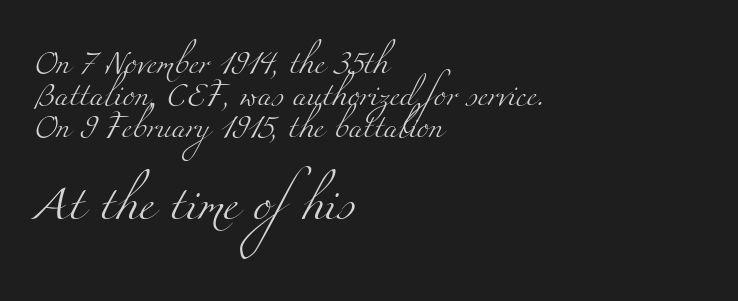
The typesetter chose a ragged-right arrangement here. The weight tops out at a normal text grade. Is this a fixed-width face? No — the glyphs have proportional, varying widths.
